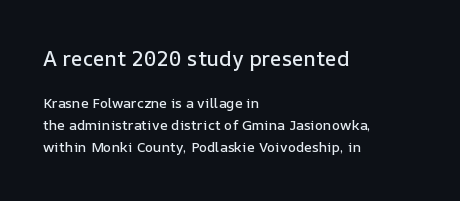
{"italic": "no", "underline": "no", "align": "left", "line_spacing": "normal", "line_spacing_ratio": 1.58, "letter_spacing": "normal", "letter_spacing_em": 0.0, "larger_block": "first", "size_ratio": 1.5, "glyph_px": 21}
